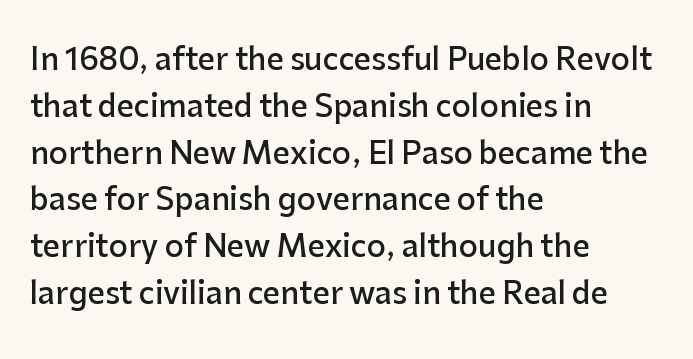
{"serif": "no", "italic": "no", "bold": "semi", "weight": "semibold", "width": "normal", "stroke_contrast": "low", "x_height": "medium", "monospaced": "no", "underline": "no", "align": "left", "line_spacing": "normal", "line_spacing_ratio": 1.56, "letter_spacing": "normal", "letter_spacing_em": 0.0, "glyph_px": 30}
